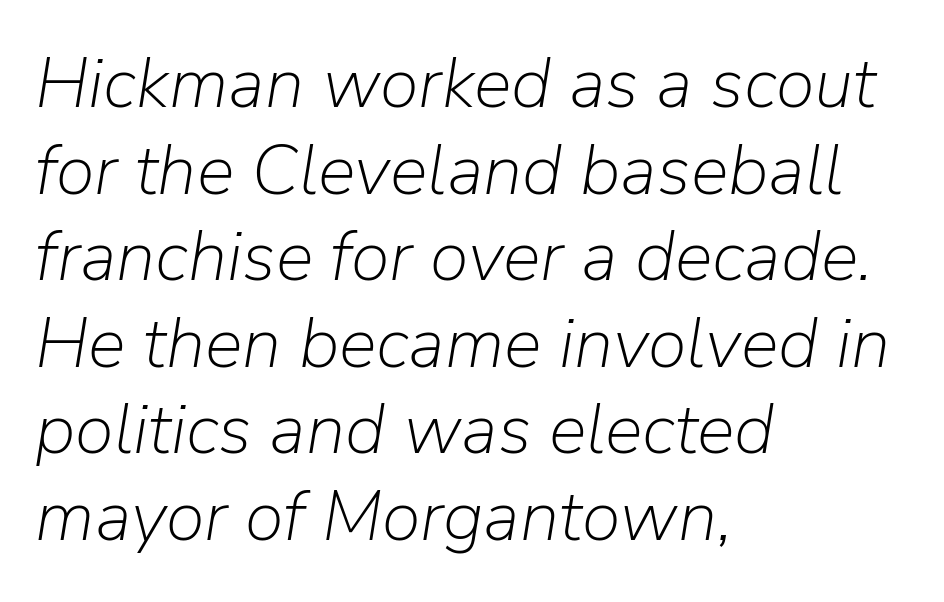
The image shows 71 px light type, italic (leaning right); set left-aligned, line spacing 1.22x, normal letter spacing, not underlined; low stroke contrast and a medium x-height.
